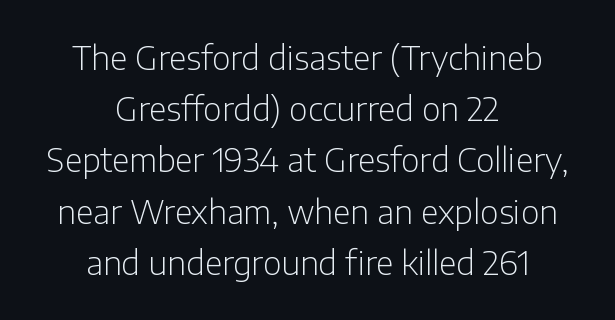
This is roman type, the default non-slanted kind. Each letter keeps its own natural width here, so spacing adapts to shape. The glyphs are unaccompanied by any horizontal stroke below them. Look at the tracking — it's just the regular setting, nothing added. No extra ink here — the face is not bold.
